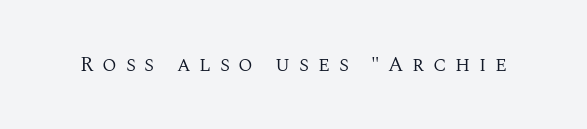
The image shows 21 px text type, upright; set unusually wide letter spacing (+0.41 em), not underlined.
